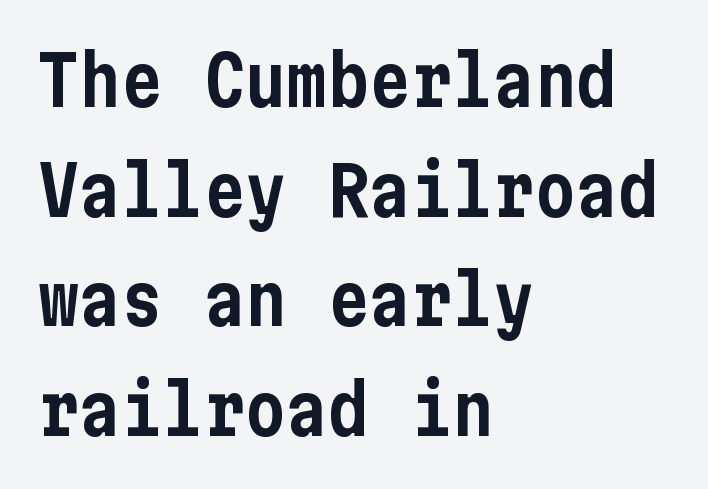
{"serif": "no", "italic": "no", "width": "condensed", "stroke_contrast": "low", "x_height": "medium", "underline": "no", "align": "left", "line_spacing": "normal", "line_spacing_ratio": 1.59, "letter_spacing": "normal", "letter_spacing_em": 0.0, "glyph_px": 69}
